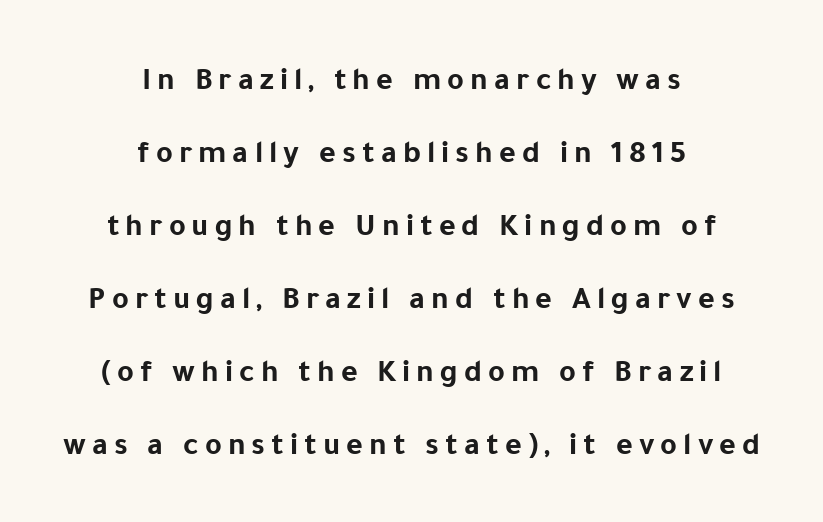
Q: Is the text bold? A: Yes.
Q: Is the text italic (slanted)? A: No, it is upright.
Q: Is the typeface a serif or a sans-serif typeface? A: Sans-serif.
Q: Is the text underlined? A: No.
Q: How is the paragraph aligned? A: Centered.
Q: Is the spacing between lines tight, normal or loose? A: Loose.
Q: Width (condensed, normal, or wide)? A: Normal.
Q: Stroke contrast? A: Low.
Q: x-height? A: Medium.
Q: Monospaced? A: No.
